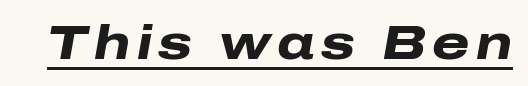
{"italic": "yes", "lean": "right", "slant_degrees": 10, "bold": "yes", "weight": "heavy", "width": "wide", "stroke_contrast": "low", "x_height": "medium", "monospaced": "no", "underline": "yes", "glyph_px": 48}
